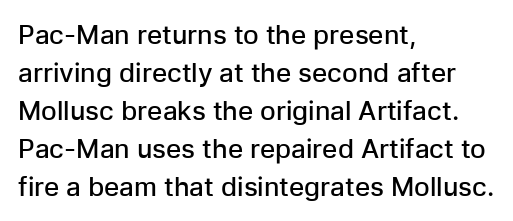
Q: Is the text bold? A: Semi-bold.
Q: Is the text italic (slanted)? A: No, it is upright.
Q: Is the text underlined? A: No.
Q: How is the paragraph aligned? A: Left-aligned.
Q: Is the spacing between letters normal or unusually wide? A: Normal.
Q: Is the spacing between lines tight, normal or loose? A: Normal.
